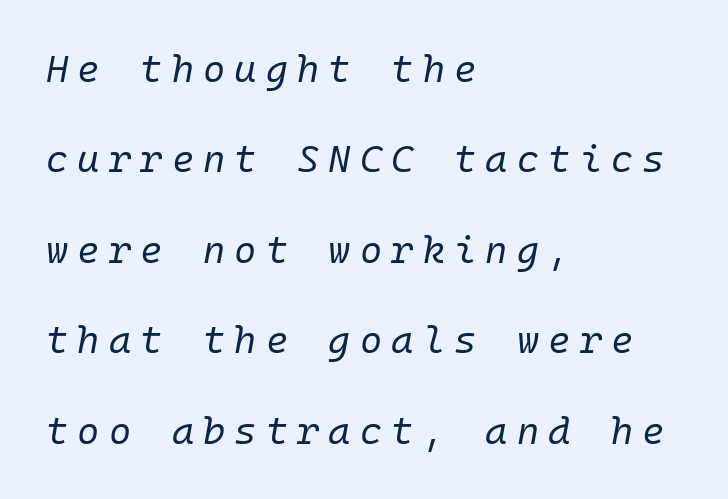
Q: Is the text bold? A: No.
Q: Is the text italic (slanted)? A: Yes, it leans right by about 10 degrees.
Q: Is the text underlined? A: No.
Q: How is the paragraph aligned? A: Left-aligned.
Q: Is the spacing between letters normal or unusually wide? A: Unusually wide.
Q: Is the spacing between lines tight, normal or loose? A: Loose.
Q: Width (condensed, normal, or wide)? A: Normal.
Q: Stroke contrast? A: Low.
Q: x-height? A: Medium.
Q: Monospaced? A: Yes.
